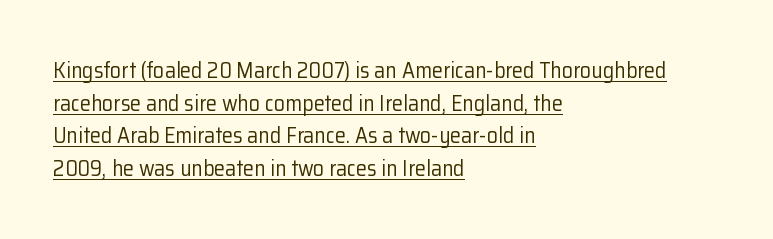
Q: Is the text bold? A: No.
Q: Is the text italic (slanted)? A: No, it is upright.
Q: Is the text underlined? A: Yes.
Q: How is the paragraph aligned? A: Left-aligned.
Q: Is the spacing between letters normal or unusually wide? A: Normal.
Q: Is the spacing between lines tight, normal or loose? A: Normal.
